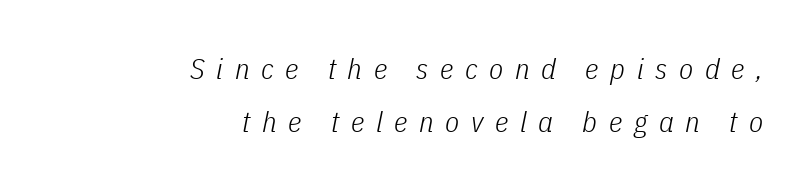
Typeset ragged left — the right edge is the straight one. Words appear elongated and porous because spacing is wide. Quick note: italic. Proportional: the letters do not fall into vertical columns. Weight: in the light-to-regular range.
